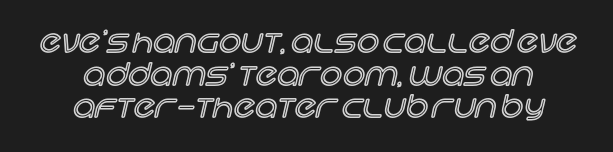
{"width": "normal", "x_height": "large", "monospaced": "no", "underline": "no", "align": "center", "line_spacing": "tight", "line_spacing_ratio": 1.05, "letter_spacing": "normal", "letter_spacing_em": 0.0, "glyph_px": 31}
